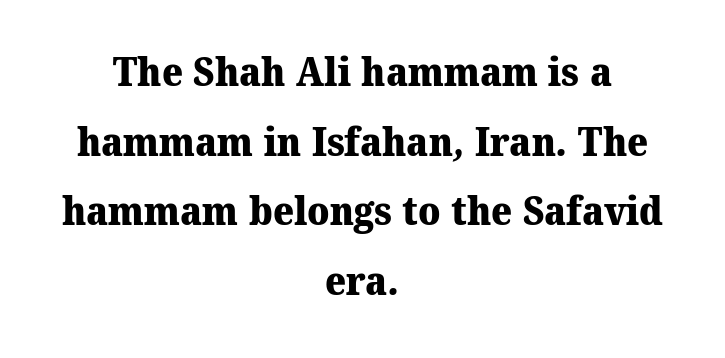
Q: Is the text bold? A: Yes.
Q: Is the typeface a serif or a sans-serif typeface? A: Serif.
Q: Is the text underlined? A: No.
Q: How is the paragraph aligned? A: Centered.
Q: Is the spacing between letters normal or unusually wide? A: Normal.
Q: Width (condensed, normal, or wide)? A: Normal.
Q: Stroke contrast? A: Medium.
Q: x-height? A: Medium.
Q: Monospaced? A: No.
